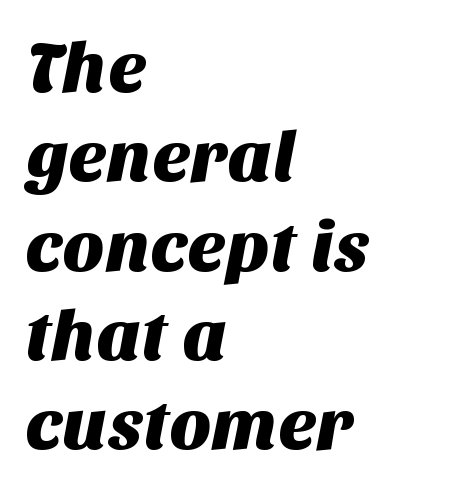
{"serif": "no", "width": "normal", "stroke_contrast": "medium", "x_height": "large", "monospaced": "no", "underline": "no", "align": "left", "line_spacing_ratio": 1.24, "letter_spacing": "normal", "letter_spacing_em": 0.0, "glyph_px": 72}
